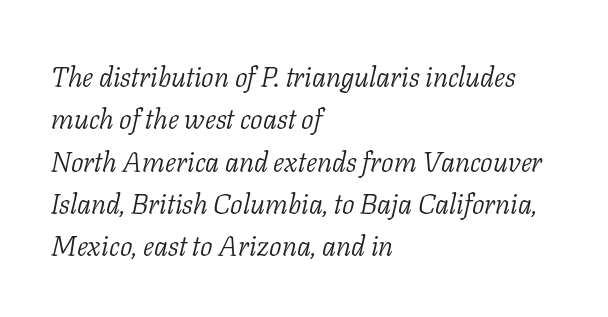
{"serif": "yes", "italic": "yes", "lean": "right", "slant_degrees": 11, "bold": "no", "weight": "light", "width": "normal", "stroke_contrast": "low", "x_height": "medium", "monospaced": "no", "underline": "no", "align": "left", "line_spacing": "normal", "line_spacing_ratio": 1.51, "letter_spacing": "normal", "letter_spacing_em": 0.0, "glyph_px": 28}
